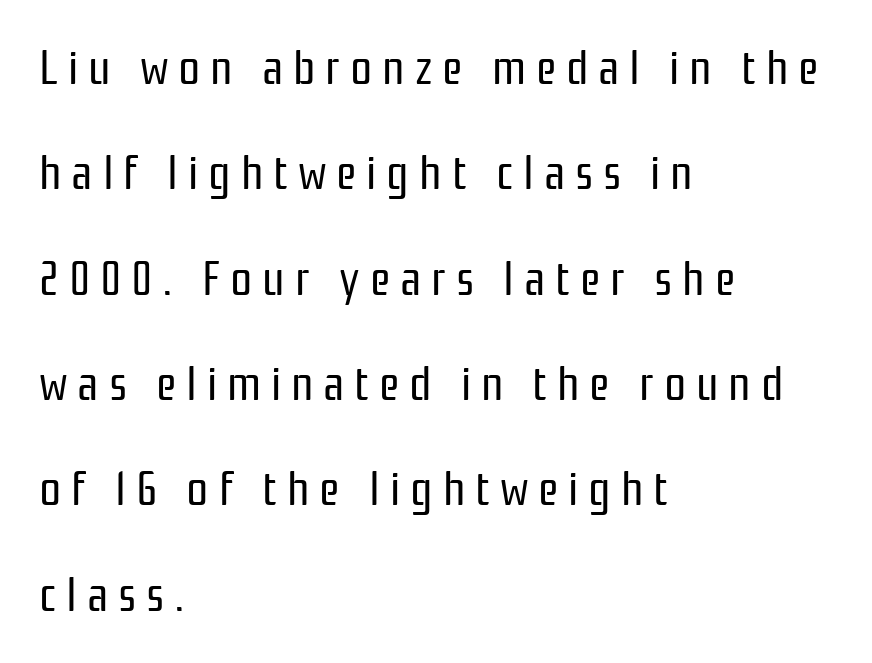
Q: Is the text bold? A: No.
Q: Is the text italic (slanted)? A: No, it is upright.
Q: Is the typeface a serif or a sans-serif typeface? A: Sans-serif.
Q: Is the text underlined? A: No.
Q: How is the paragraph aligned? A: Left-aligned.
Q: Is the spacing between letters normal or unusually wide? A: Unusually wide.
Q: Is the spacing between lines tight, normal or loose? A: Loose.
Q: Width (condensed, normal, or wide)? A: Condensed.
Q: Stroke contrast? A: Low.
Q: x-height? A: Medium.
Q: Monospaced? A: No.
